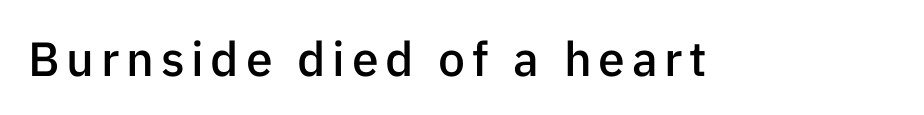
A roman cut, with each character standing at attention. Each letter keeps its own natural width here, so spacing adapts to shape. What kind of face is this? One without serifs — a sans. The string is rendered with underlining switched off. The characters look somewhat weighty, a semibold short of true bold.
